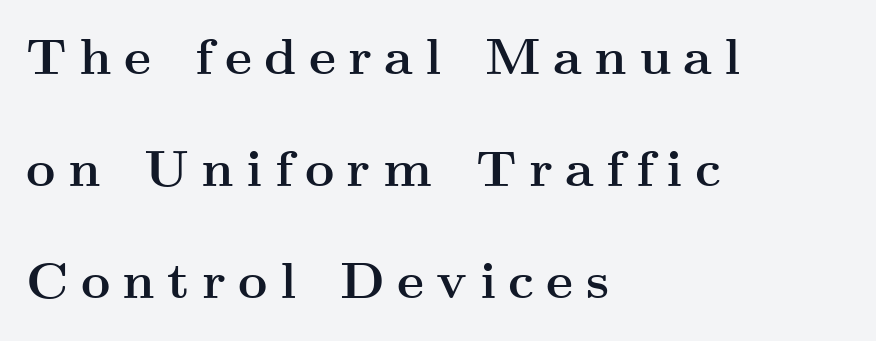
Decoration check: the copy has no underline. Students, observe: this is what heavily led, spacious text looks like. Words appear elongated and porous because spacing is wide. Tall strokes in this sample are plumb rather than angled. A classic flush-left, rag-right setting is used for this passage. You could not count columns in this text — the font is proportionally spaced.
